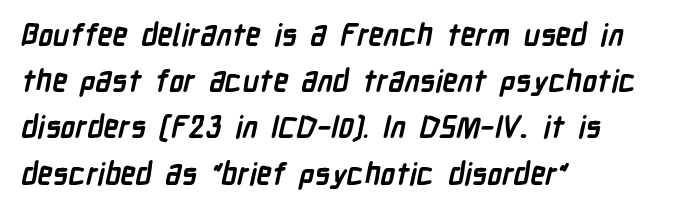
The image shows 30 px semibold, condensed sans-serif type; set left-aligned, normal line spacing (1.54x), normal letter spacing, not underlined; low stroke contrast and a medium x-height.
